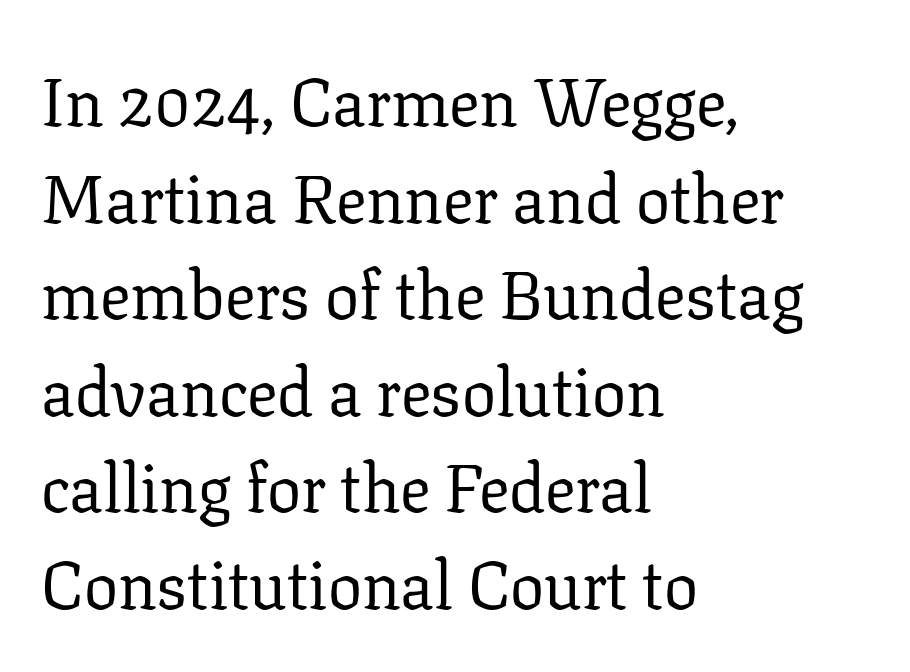
The image shows 68 px regular-weight serif type, upright; set left-aligned, normal line spacing (1.42x), normal letter spacing, not underlined; low stroke contrast and a medium x-height.
